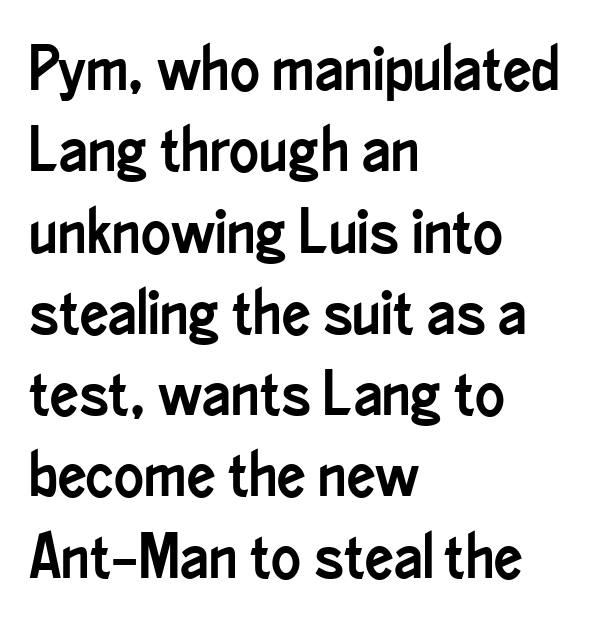
The image shows 63 px condensed sans-serif type, upright; set left-aligned, normal line spacing (1.29x), normal letter spacing, not underlined; low stroke contrast and a small x-height.
